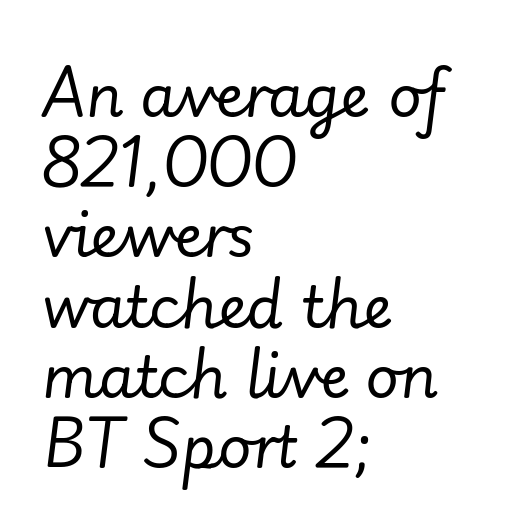
The image shows 58 px regular-weight type, italic (leaning right); set left-aligned, line spacing 1.21x, normal letter spacing, not underlined; low stroke contrast and a small x-height.
